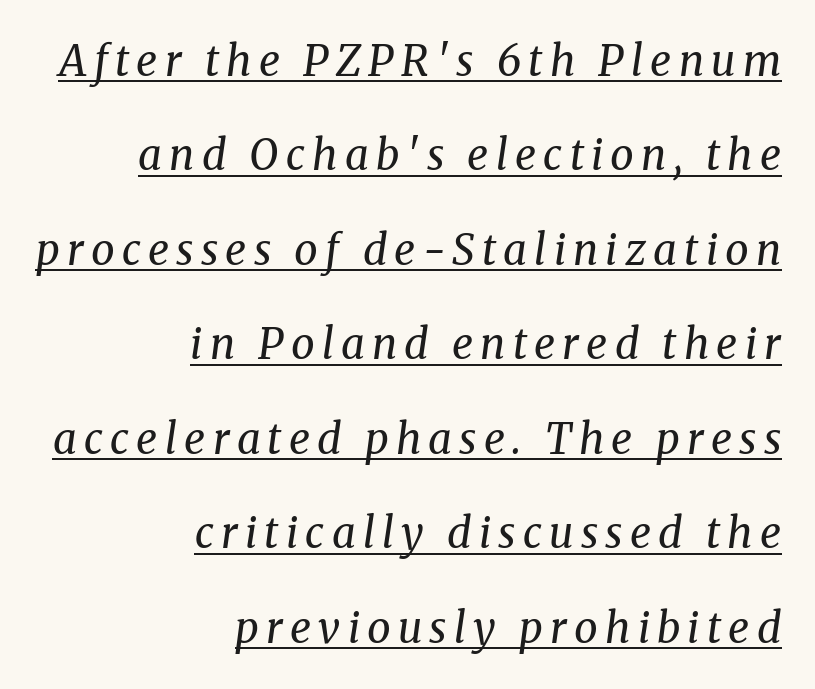
{"serif": "yes", "italic": "yes", "lean": "right", "slant_degrees": 8, "bold": "no", "weight": "regular", "width": "normal", "stroke_contrast": "medium", "x_height": "medium", "monospaced": "no", "underline": "yes", "align": "right", "line_spacing": "loose", "line_spacing_ratio": 2.25, "glyph_px": 42}
